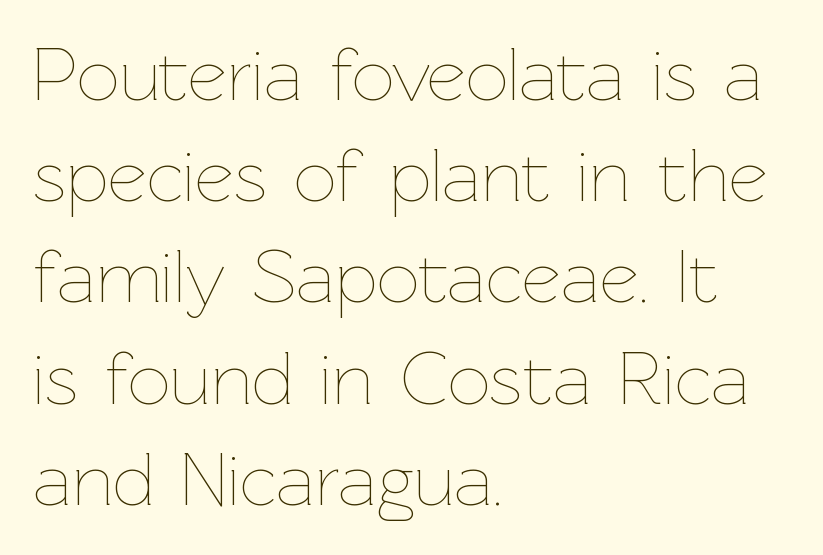
The image shows 75 px thin type, upright; set left-aligned, normal line spacing (1.35x), normal letter spacing, not underlined; low stroke contrast and a medium x-height.
